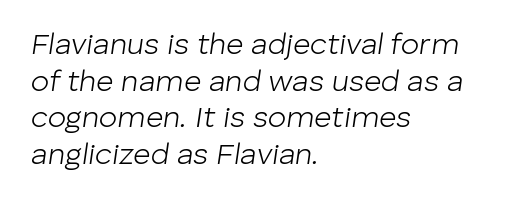
The image shows 30 px light type, italic (leaning right); set left-aligned, line spacing 1.22x, normal letter spacing, not underlined; low stroke contrast and a medium x-height.
